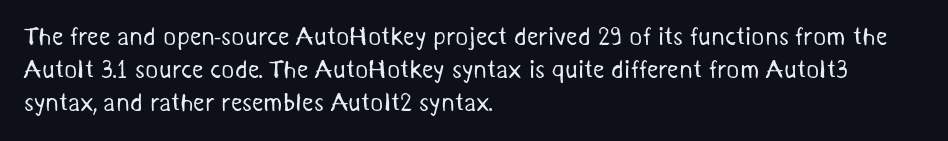
The image shows 25 px text type; set left-aligned, normal line spacing (1.32x), normal letter spacing, not underlined.
